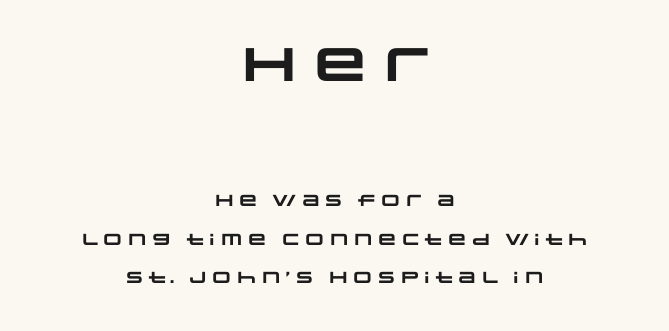
{"serif": "no", "bold": "yes", "weight": "heavy", "width": "wide", "stroke_contrast": "low", "x_height": "large", "monospaced": "no", "underline": "no", "align": "center", "line_spacing": "loose", "line_spacing_ratio": 2.4, "letter_spacing": "normal", "letter_spacing_em": 0.0, "larger_block": "first", "size_ratio": 2.94, "glyph_px": 47}
